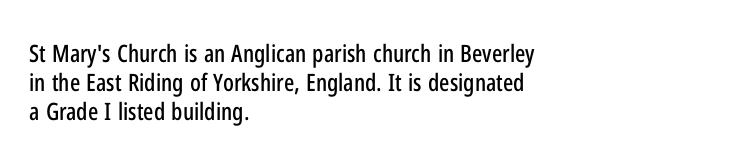
Q: Is the text italic (slanted)? A: No, it is upright.
Q: Is the text underlined? A: No.
Q: How is the paragraph aligned? A: Left-aligned.
Q: Is the spacing between letters normal or unusually wide? A: Normal.
